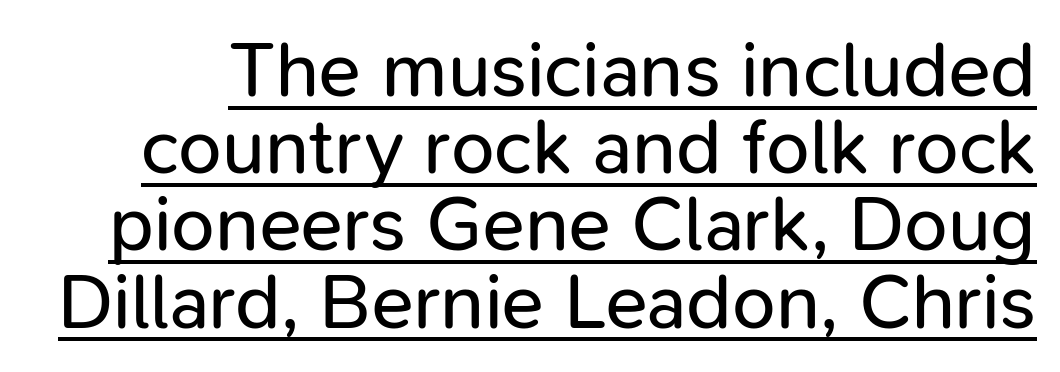
Q: Is the text bold? A: No.
Q: Is the text italic (slanted)? A: No, it is upright.
Q: Is the typeface a serif or a sans-serif typeface? A: Sans-serif.
Q: Is the text underlined? A: Yes.
Q: Is the spacing between letters normal or unusually wide? A: Normal.
Q: Is the spacing between lines tight, normal or loose? A: Tight.
Q: Width (condensed, normal, or wide)? A: Normal.
Q: Stroke contrast? A: Low.
Q: x-height? A: Medium.
Q: Monospaced? A: No.
